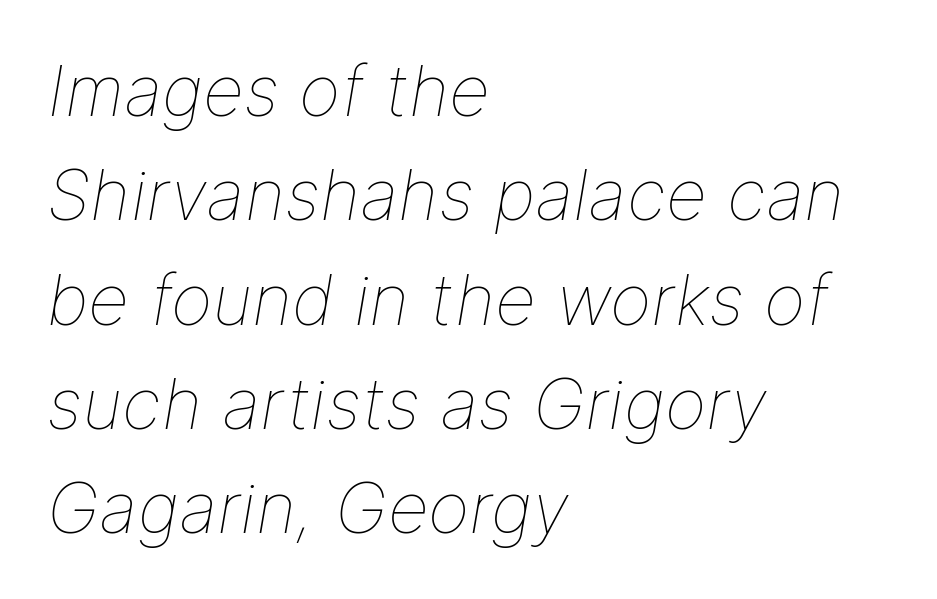
The image shows 71 px thin type, italic (leaning right); set left-aligned, normal line spacing (1.47x), normal letter spacing, not underlined; low stroke contrast and a medium x-height.
